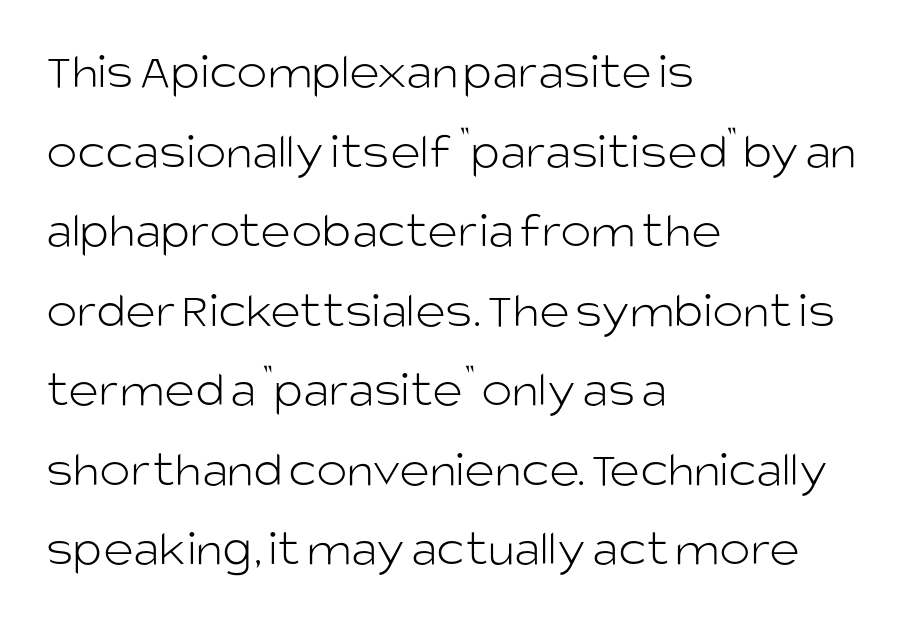
Anything drawn beneath the words? Only blank space. You could not count columns in this text — the font is proportionally spaced. Nothing unusual about the tracking: characters are spaced as the font intends. No italicization has been applied; the sample stays upright.
